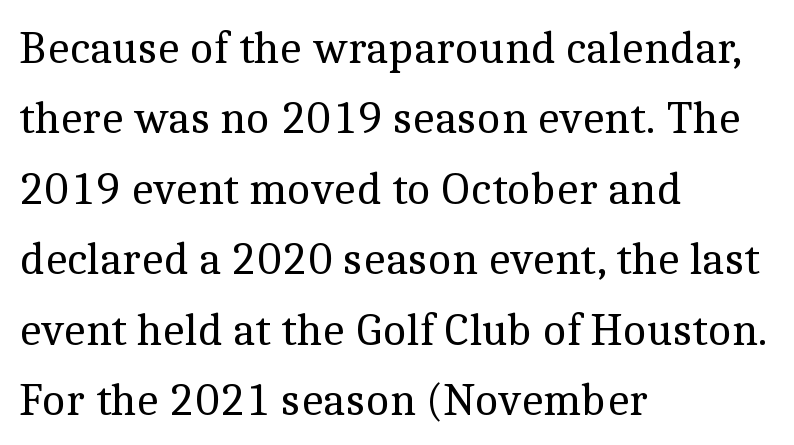
This is not heavy type; no bold has been used. The letterforms sit shoulder to shoulder at normal distance. This is the regular roman posture of the typeface. The letters advance in unequal steps, a hallmark of proportional type.
